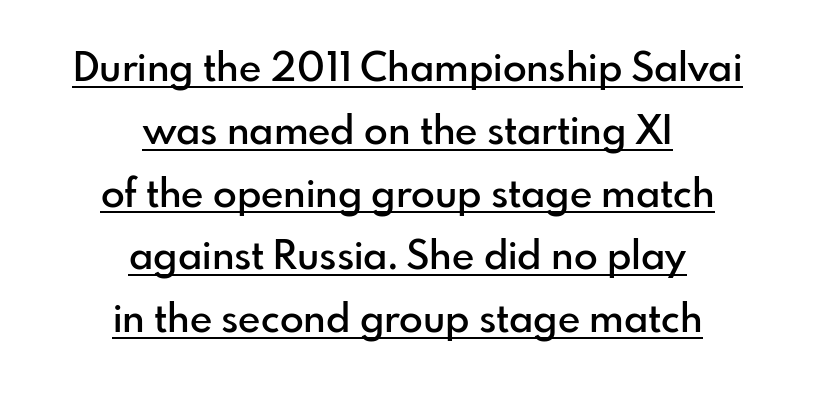
The image shows 39 px semibold sans-serif type, upright; set centered, normal line spacing (1.61x), normal letter spacing, underlined; low stroke contrast and a small x-height.
